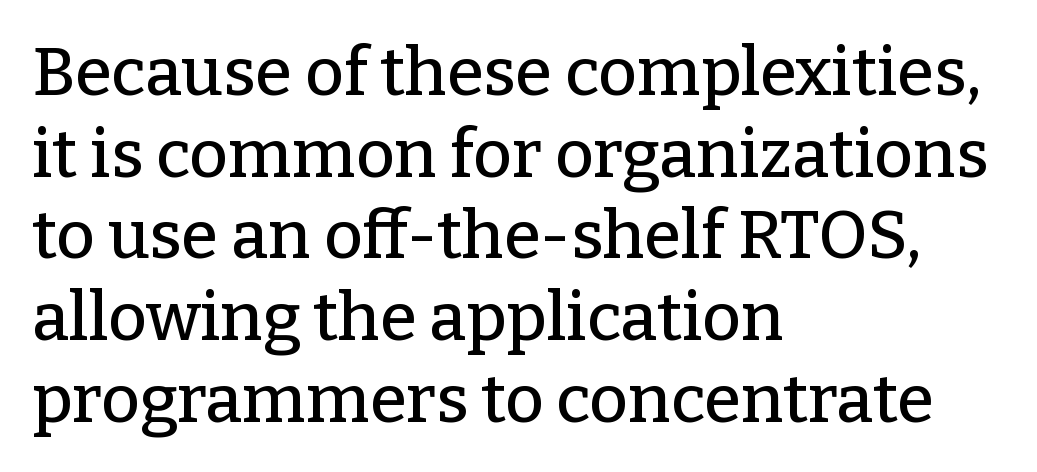
Q: Is the text italic (slanted)? A: No, it is upright.
Q: Is the typeface a serif or a sans-serif typeface? A: Serif.
Q: Is the text underlined? A: No.
Q: How is the paragraph aligned? A: Left-aligned.
Q: Is the spacing between letters normal or unusually wide? A: Normal.
Q: Width (condensed, normal, or wide)? A: Normal.
Q: Stroke contrast? A: Low.
Q: x-height? A: Medium.
Q: Monospaced? A: No.
